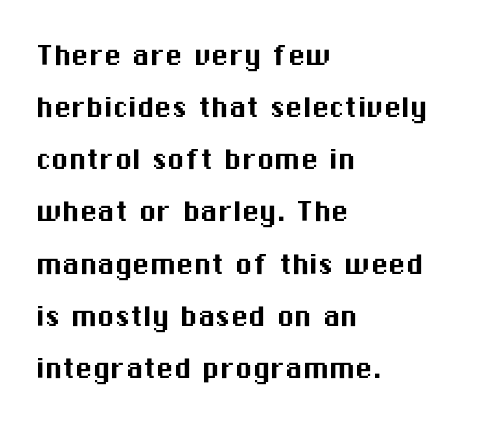
{"serif": "no", "italic": "no", "width": "normal", "stroke_contrast": "medium", "x_height": "medium", "monospaced": "no", "underline": "no", "align": "left", "line_spacing": "normal", "line_spacing_ratio": 1.49, "letter_spacing": "normal", "letter_spacing_em": 0.0, "glyph_px": 35}
